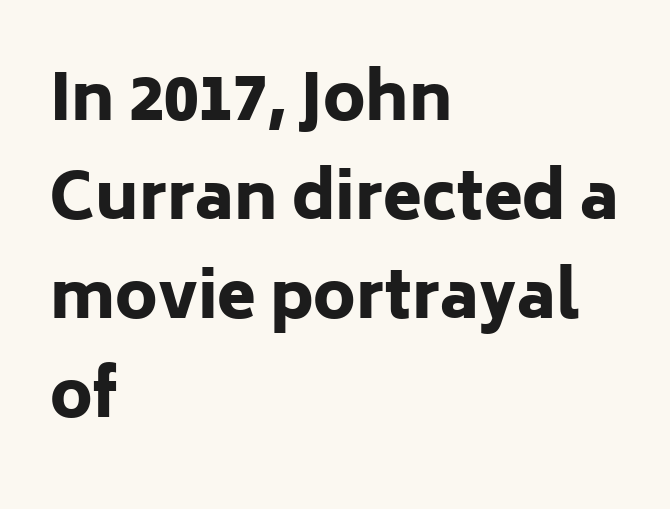
No extra tracking has been applied to these lines. The area under the type is left untouched. Each letter keeps its own natural width here, so spacing adapts to shape. Regarding serifs, this sample does without them. Posture: straight, roman, zero tilt.
